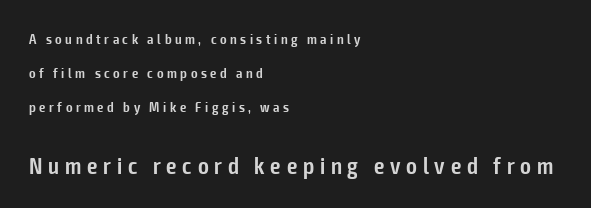
Q: Is the text bold? A: Semi-bold.
Q: Is the text italic (slanted)? A: No, it is upright.
Q: Is the text underlined? A: No.
Q: How is the paragraph aligned? A: Left-aligned.
Q: Is the spacing between letters normal or unusually wide? A: Unusually wide.
Q: Is the spacing between lines tight, normal or loose? A: Loose.
Q: Which block of text is set in a larger size, the first (top) or the second (bottom)? A: The second (bottom) one.
